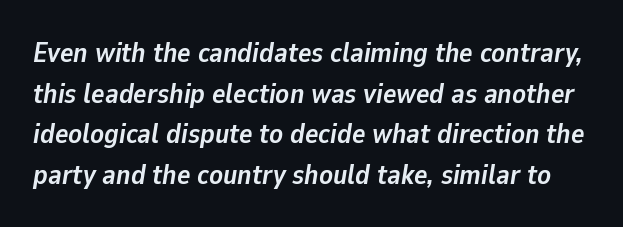
Q: Is the text bold? A: Yes.
Q: Is the text italic (slanted)? A: Yes, it leans right by about 9 degrees.
Q: Is the text underlined? A: No.
Q: Is the spacing between letters normal or unusually wide? A: Normal.
Q: Is the spacing between lines tight, normal or loose? A: Normal.
Q: Width (condensed, normal, or wide)? A: Normal.
Q: Stroke contrast? A: Low.
Q: x-height? A: Medium.
Q: Monospaced? A: No.
